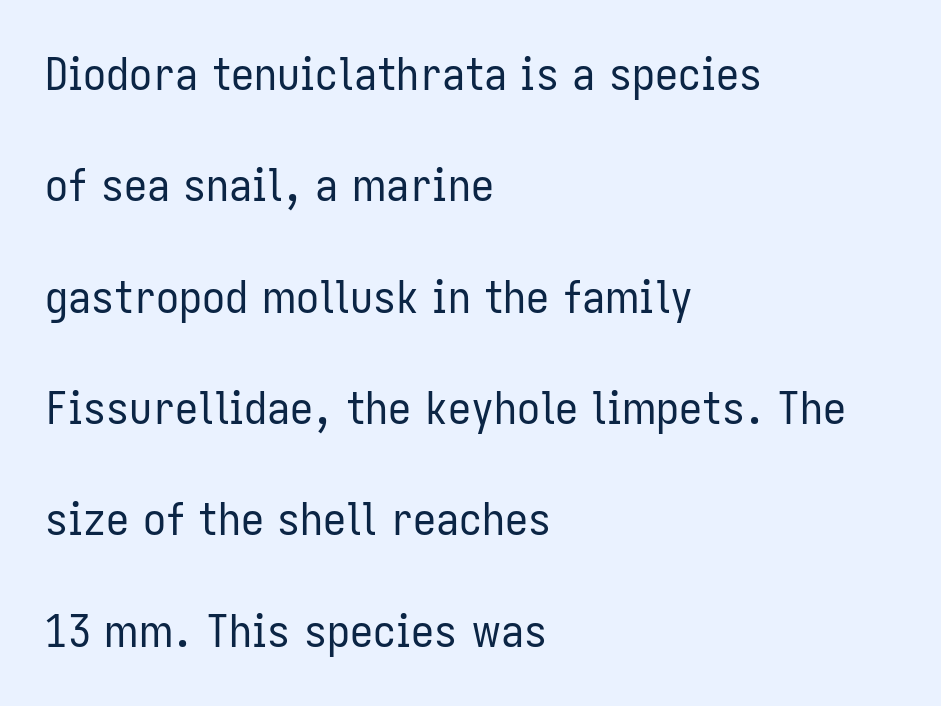
The image shows 46 px regular-weight, condensed sans-serif type, upright; set left-aligned, loose line spacing (2.42x), normal letter spacing, not underlined; low stroke contrast and a medium x-height.
